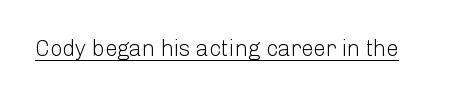
Q: Is the text bold? A: No.
Q: Is the text italic (slanted)? A: No, it is upright.
Q: Is the text underlined? A: Yes.
Q: Is the spacing between letters normal or unusually wide? A: Normal.
